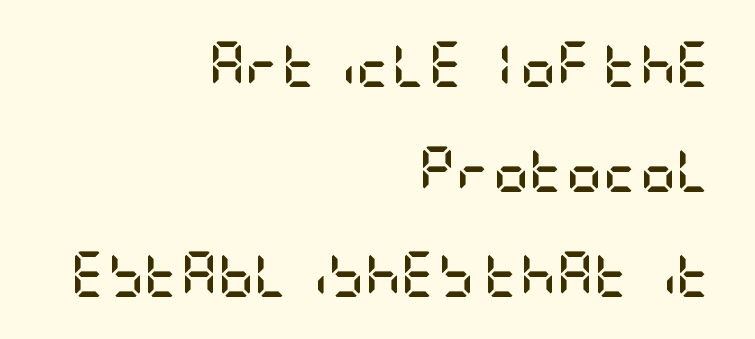
Each word holds together tightly as a unit, with standard inter-letter gaps. Each letter's strokes conclude bluntly, with no projecting serifs. Every stem runs plumb, perpendicular to the baseline. Heft: maximum for text — a bold. The paragraph has a hard right edge and a soft left edge.
